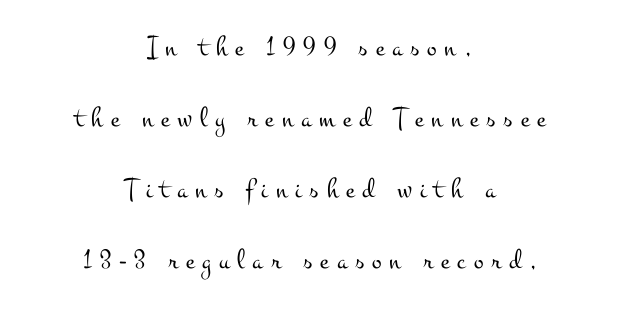
The horizontal fit of the characters is loose and conspicuously gappy. Horizontal bands of white between lines are thick stripes. Small tapered or slab feet sit at the stroke ends, so this counts as serif.
